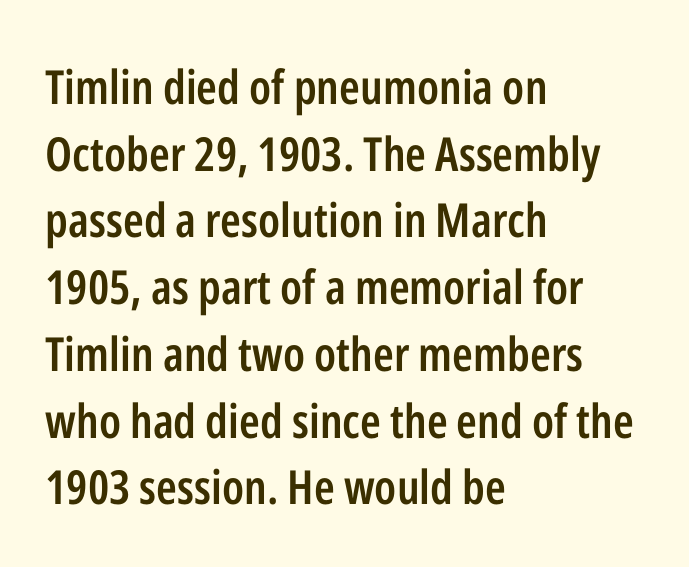
Q: Is the text bold? A: Semi-bold.
Q: Is the text italic (slanted)? A: No, it is upright.
Q: Is the typeface a serif or a sans-serif typeface? A: Sans-serif.
Q: Is the text underlined? A: No.
Q: How is the paragraph aligned? A: Left-aligned.
Q: Is the spacing between letters normal or unusually wide? A: Normal.
Q: Is the spacing between lines tight, normal or loose? A: Normal.
Q: Width (condensed, normal, or wide)? A: Condensed.
Q: Stroke contrast? A: Low.
Q: x-height? A: Medium.
Q: Monospaced? A: No.
